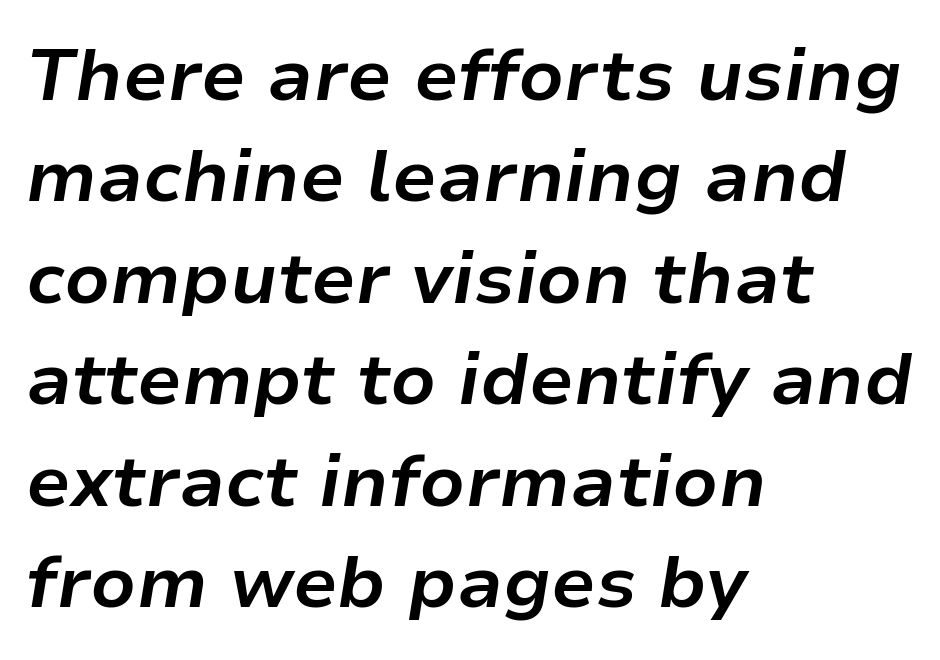
Q: Is the text bold? A: Yes.
Q: Is the text italic (slanted)? A: Yes, it leans right by about 9 degrees.
Q: Is the text underlined? A: No.
Q: How is the paragraph aligned? A: Left-aligned.
Q: Is the spacing between letters normal or unusually wide? A: Normal.
Q: Is the spacing between lines tight, normal or loose? A: Normal.
Q: Width (condensed, normal, or wide)? A: Normal.
Q: Stroke contrast? A: Low.
Q: x-height? A: Medium.
Q: Monospaced? A: No.
